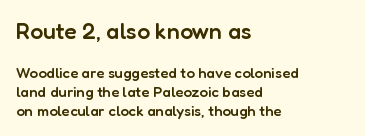
{"italic": "no", "bold": "semi", "underline": "no", "align": "left", "line_spacing": "normal", "line_spacing_ratio": 1.25, "letter_spacing": "normal", "letter_spacing_em": 0.0, "larger_block": "first", "size_ratio": 1.53, "glyph_px": 23}
